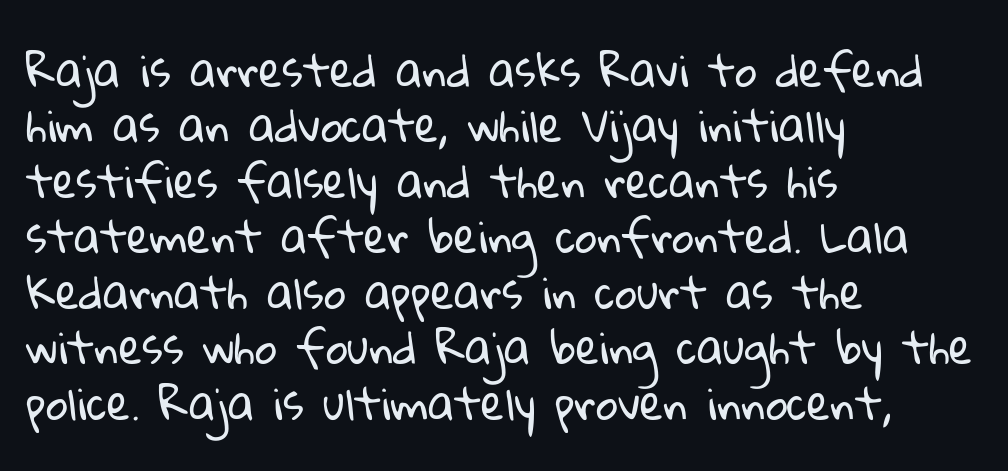
{"serif": "no", "bold": "no", "weight": "regular", "width": "normal", "stroke_contrast": "low", "x_height": "medium", "monospaced": "no", "underline": "no", "align": "left", "line_spacing": "normal", "line_spacing_ratio": 1.29, "letter_spacing": "normal", "letter_spacing_em": 0.0, "glyph_px": 43}
